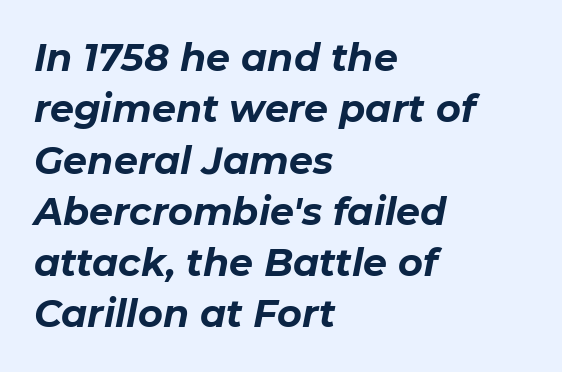
The image shows 38 px bold type, italic (leaning right); set left-aligned, normal line spacing (1.35x), normal letter spacing, not underlined; low stroke contrast and a medium x-height.
